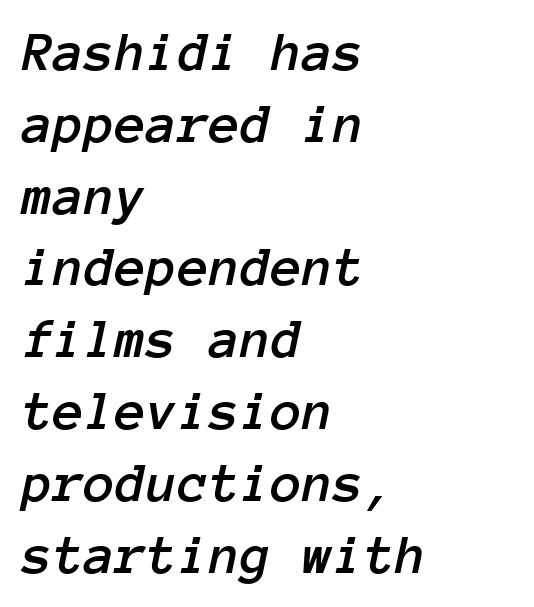
Q: Is the text italic (slanted)? A: Yes, it leans right by about 12 degrees.
Q: Is the text underlined? A: No.
Q: How is the paragraph aligned? A: Left-aligned.
Q: Is the spacing between letters normal or unusually wide? A: Normal.
Q: Is the spacing between lines tight, normal or loose? A: Normal.
Q: Width (condensed, normal, or wide)? A: Normal.
Q: Stroke contrast? A: Low.
Q: x-height? A: Medium.
Q: Monospaced? A: Yes.
